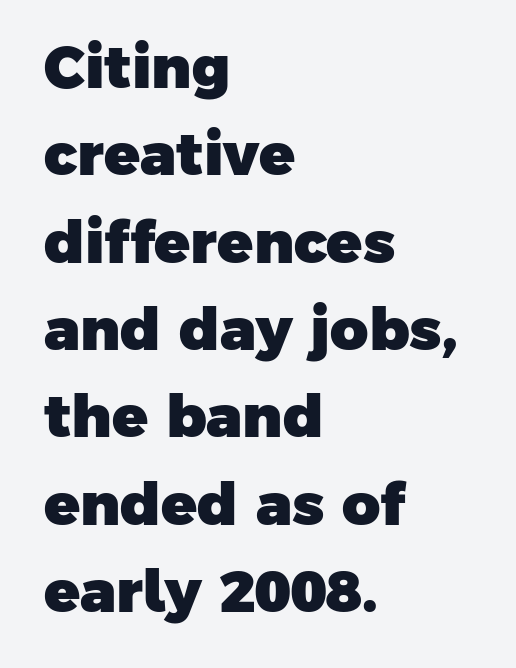
The image shows 59 px heavy sans-serif type; set left-aligned, normal line spacing (1.48x), normal letter spacing, not underlined; low stroke contrast and a medium x-height.
